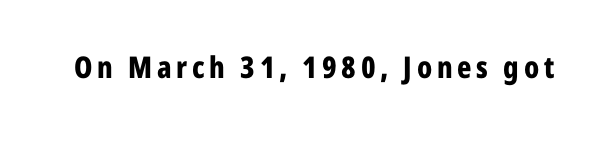
{"serif": "no", "italic": "no", "bold": "yes", "weight": "bold", "width": "condensed", "stroke_contrast": "low", "x_height": "medium", "monospaced": "no", "underline": "no", "glyph_px": 30}
